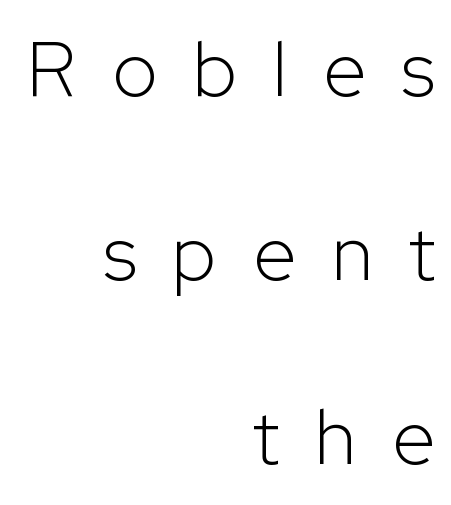
Q: Is the text bold? A: No.
Q: Is the text italic (slanted)? A: No, it is upright.
Q: Is the typeface a serif or a sans-serif typeface? A: Sans-serif.
Q: Is the text underlined? A: No.
Q: How is the paragraph aligned? A: Right-aligned.
Q: Is the spacing between letters normal or unusually wide? A: Unusually wide.
Q: Is the spacing between lines tight, normal or loose? A: Loose.
Q: Width (condensed, normal, or wide)? A: Normal.
Q: Stroke contrast? A: Low.
Q: x-height? A: Medium.
Q: Monospaced? A: No.
